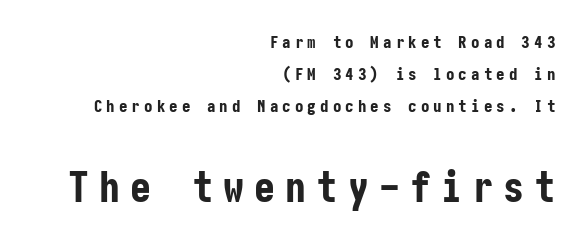
Q: Is the text bold? A: Yes.
Q: Is the text italic (slanted)? A: No, it is upright.
Q: Is the typeface a serif or a sans-serif typeface? A: Sans-serif.
Q: Is the text underlined? A: No.
Q: How is the paragraph aligned? A: Right-aligned.
Q: Is the spacing between letters normal or unusually wide? A: Unusually wide.
Q: Which block of text is set in a larger size, the first (top) or the second (bottom)? A: The second (bottom) one.
Q: Width (condensed, normal, or wide)? A: Condensed.
Q: Stroke contrast? A: Low.
Q: x-height? A: Medium.
